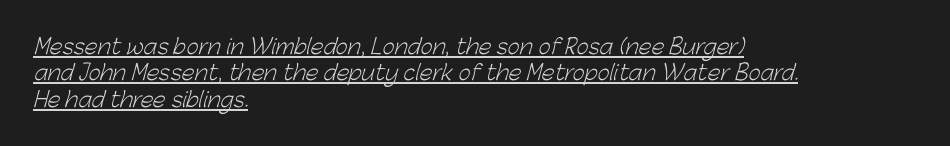
The image shows 21 px text type; set left-aligned, normal line spacing (1.26x), normal letter spacing, underlined.
